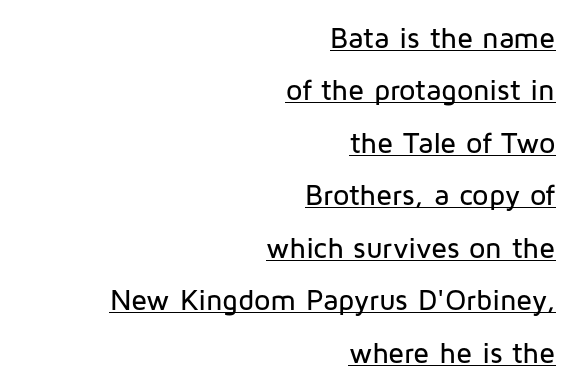
Q: Is the text italic (slanted)? A: No, it is upright.
Q: Is the typeface a serif or a sans-serif typeface? A: Sans-serif.
Q: Is the text underlined? A: Yes.
Q: How is the paragraph aligned? A: Right-aligned.
Q: Is the spacing between letters normal or unusually wide? A: Normal.
Q: Width (condensed, normal, or wide)? A: Normal.
Q: Stroke contrast? A: Low.
Q: x-height? A: Medium.
Q: Monospaced? A: No.
